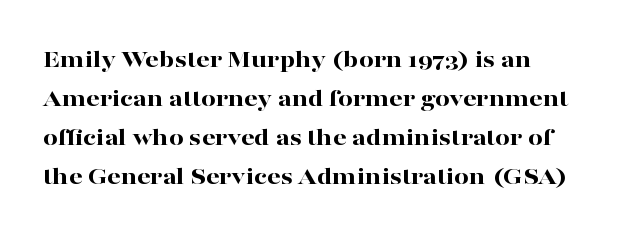
Successive baselines arrive at the customary interval. Nope, not italic — everything's standing straight. Stroke thickness is high; the sample reads as a true bold. Line starts are locked; line ends wander. Clear beneath every line of the passage. The line texture is even and compact thanks to regular tracking.
